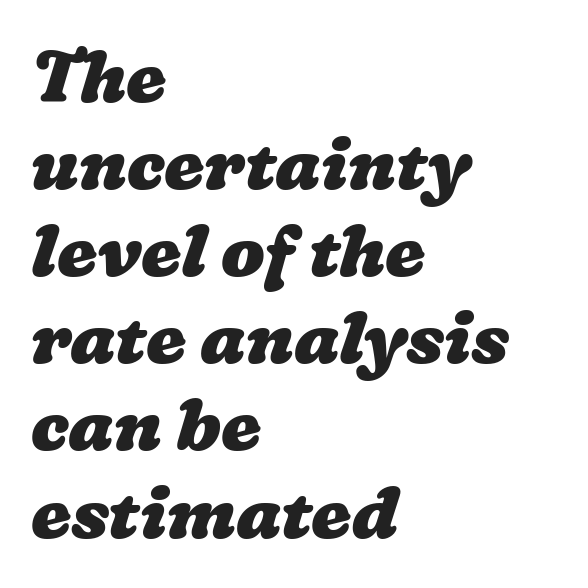
Q: Is the text bold? A: Yes.
Q: Is the text underlined? A: No.
Q: How is the paragraph aligned? A: Left-aligned.
Q: Is the spacing between letters normal or unusually wide? A: Normal.
Q: Width (condensed, normal, or wide)? A: Wide.
Q: Stroke contrast? A: Low.
Q: x-height? A: Medium.
Q: Monospaced? A: No.
